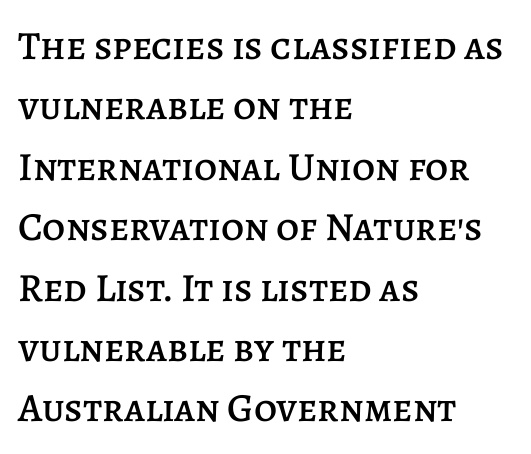
{"italic": "no", "width": "normal", "stroke_contrast": "low", "x_height": "large", "monospaced": "no", "underline": "no", "align": "left", "line_spacing": "normal", "line_spacing_ratio": 1.51, "letter_spacing": "normal", "letter_spacing_em": 0.0, "glyph_px": 40}
